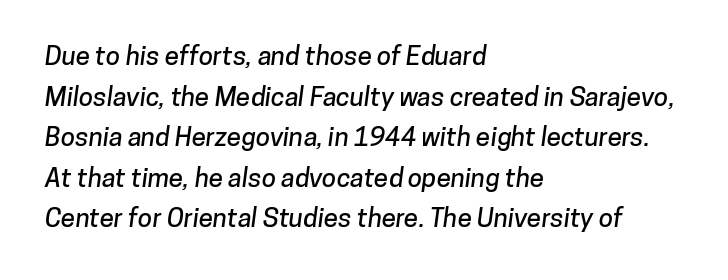
Q: Is the text underlined? A: No.
Q: How is the paragraph aligned? A: Left-aligned.
Q: Is the spacing between letters normal or unusually wide? A: Normal.
Q: Is the spacing between lines tight, normal or loose? A: Normal.
